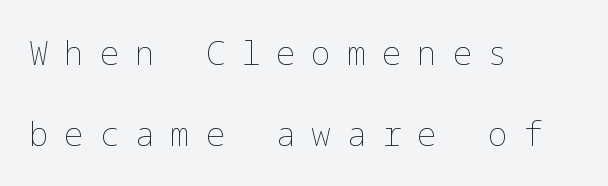
Q: Is the text bold? A: No.
Q: Is the text italic (slanted)? A: No, it is upright.
Q: Is the text underlined? A: No.
Q: How is the paragraph aligned? A: Left-aligned.
Q: Is the spacing between letters normal or unusually wide? A: Unusually wide.
Q: Is the spacing between lines tight, normal or loose? A: Loose.
Q: Width (condensed, normal, or wide)? A: Normal.
Q: Stroke contrast? A: Low.
Q: x-height? A: Medium.
